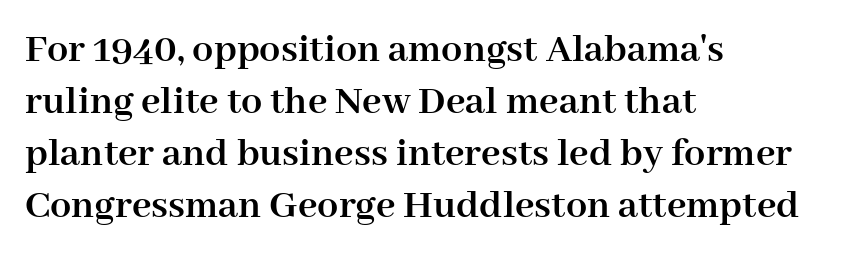
Looks like regular typesetting: each glyph gets only the width it needs. Descender tails drop into unmarked territory. Bold? Absolutely — the strokes are thick and heavy. Italic? Not at all — the glyphs are vertical. The face used here is seriffed, in the tradition of book romans.
